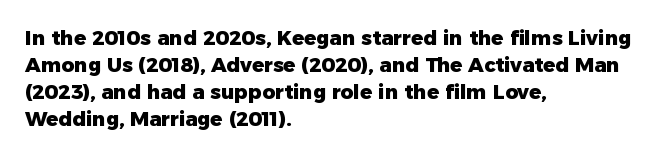
Q: Is the text bold? A: Yes.
Q: Is the text italic (slanted)? A: No, it is upright.
Q: Is the text underlined? A: No.
Q: How is the paragraph aligned? A: Left-aligned.
Q: Is the spacing between letters normal or unusually wide? A: Normal.
Q: Is the spacing between lines tight, normal or loose? A: Normal.
